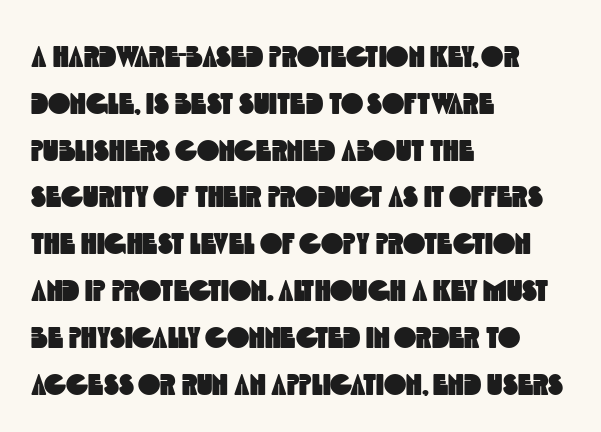
Q: Is the typeface a serif or a sans-serif typeface? A: Sans-serif.
Q: Is the text underlined? A: No.
Q: How is the paragraph aligned? A: Left-aligned.
Q: Is the spacing between letters normal or unusually wide? A: Normal.
Q: Is the spacing between lines tight, normal or loose? A: Normal.
Q: Width (condensed, normal, or wide)? A: Condensed.
Q: x-height? A: Large.
Q: Monospaced? A: No.
